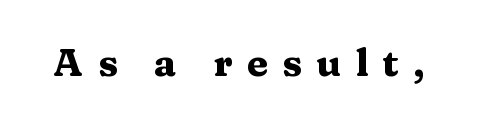
The image shows 38 px heavy, wide serif type, upright; set unusually wide letter spacing (+0.38 em), not underlined; medium stroke contrast and a medium x-height.
